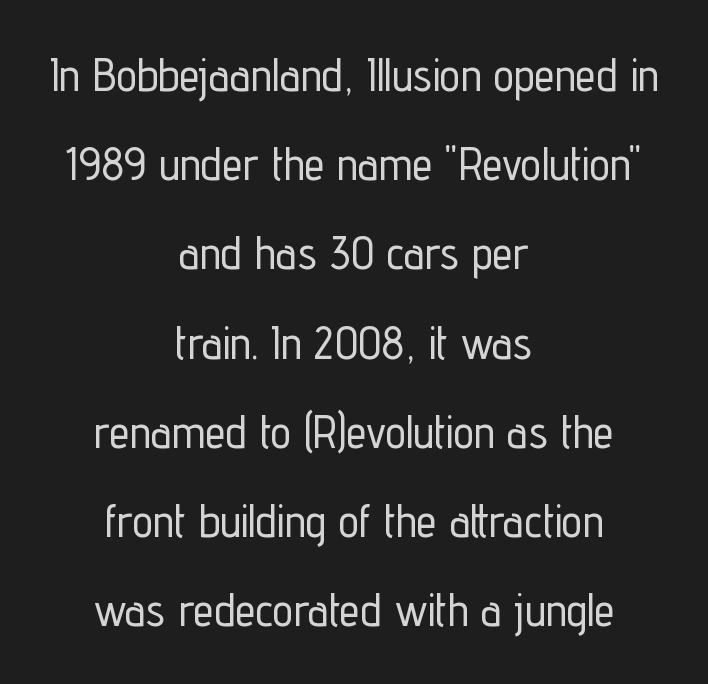
The image shows 46 px condensed sans-serif type, upright; set centered, loose line spacing (1.94x), normal letter spacing, not underlined; low stroke contrast and a medium x-height.
